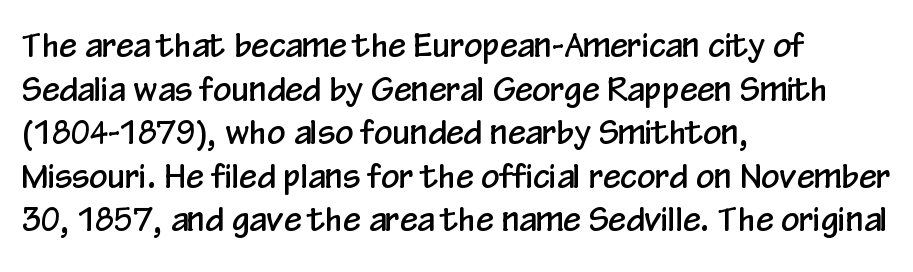
Casual observation: everything's shoved over to the left. This rendering employs a face without finishing strokes, i.e., a sans-serif. Nothing unusual about the tracking: characters are spaced as the font intends. The rendering uses natural spacing where letterforms have individual widths.
